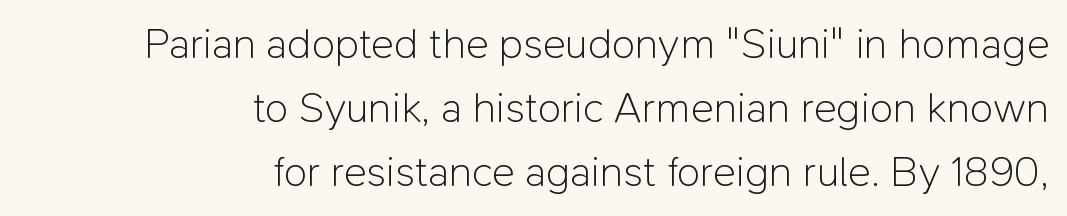
Q: Is the text bold? A: No.
Q: Is the text italic (slanted)? A: No, it is upright.
Q: Is the typeface a serif or a sans-serif typeface? A: Sans-serif.
Q: Is the text underlined? A: No.
Q: How is the paragraph aligned? A: Right-aligned.
Q: Is the spacing between letters normal or unusually wide? A: Normal.
Q: Is the spacing between lines tight, normal or loose? A: Normal.
Q: Width (condensed, normal, or wide)? A: Normal.
Q: Stroke contrast? A: Low.
Q: x-height? A: Medium.
Q: Monospaced? A: No.
